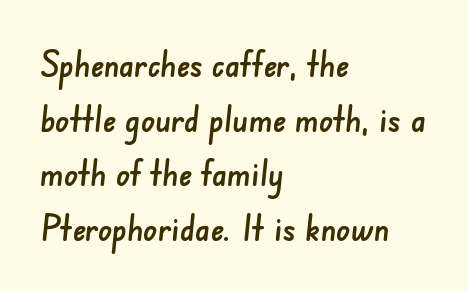
The image shows 35 px sans-serif type; set left-aligned, normal line spacing (1.56x), normal letter spacing, not underlined; low stroke contrast and a small x-height.
